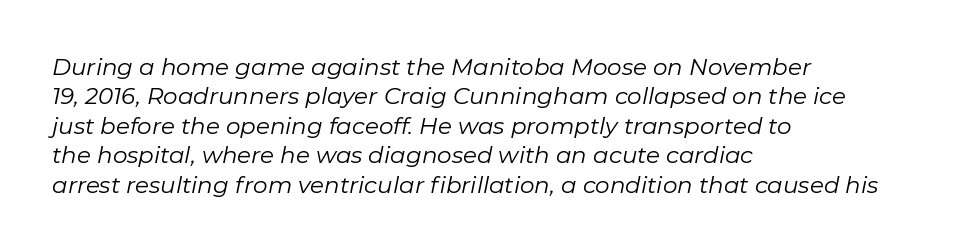
Q: Is the text bold? A: No.
Q: Is the text italic (slanted)? A: Yes, it leans right by about 11 degrees.
Q: Is the text underlined? A: No.
Q: How is the paragraph aligned? A: Left-aligned.
Q: Is the spacing between letters normal or unusually wide? A: Normal.
Q: Is the spacing between lines tight, normal or loose? A: Normal.
